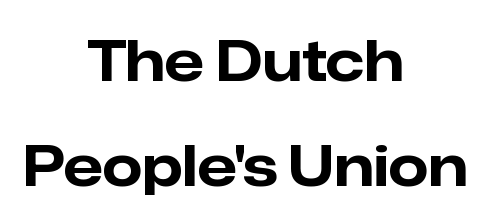
{"serif": "no", "italic": "no", "bold": "yes", "weight": "bold", "width": "normal", "stroke_contrast": "low", "x_height": "medium", "monospaced": "no", "underline": "no", "align": "center", "line_spacing_ratio": 1.85, "letter_spacing": "normal", "letter_spacing_em": 0.0, "glyph_px": 57}
